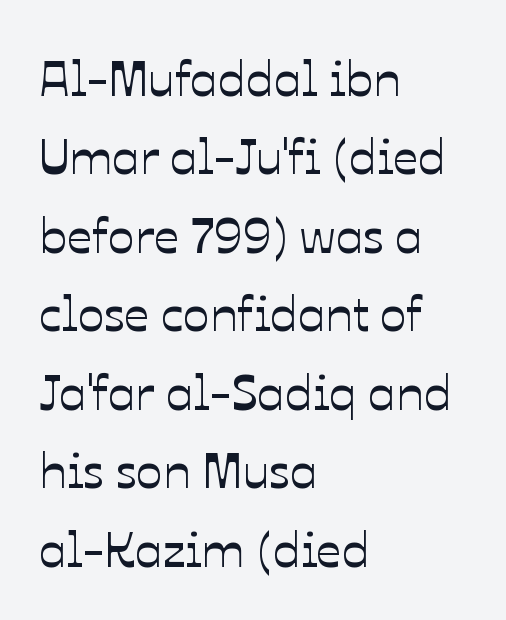
Posture: upright roman. Think of a printed novel: that variable character pitch is what you see here. Leading: standard. These lines stack with their left ends in a neat column. Underline: absent.
